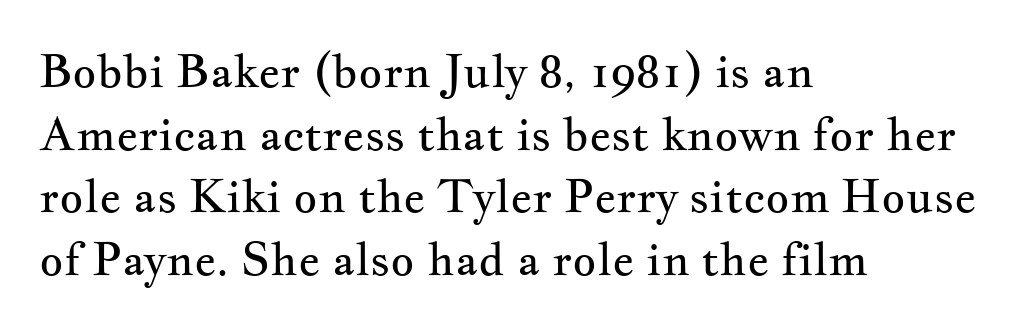
{"serif": "yes", "italic": "no", "bold": "no", "weight": "regular", "width": "wide", "stroke_contrast": "medium", "x_height": "small", "monospaced": "no", "underline": "no", "align": "left", "line_spacing": "normal", "line_spacing_ratio": 1.36, "letter_spacing": "normal", "letter_spacing_em": 0.0, "glyph_px": 46}
